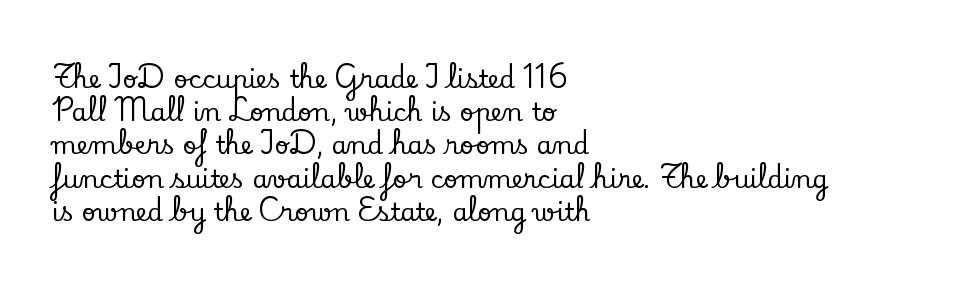
Students, observe: this is what conventionally led text looks like. Look at the tracking — it's just the regular setting, nothing added. The paragraph has a hard left edge and a soft right edge. Check under the words: just untouched page. The lettering holds an erect, upright posture throughout.
